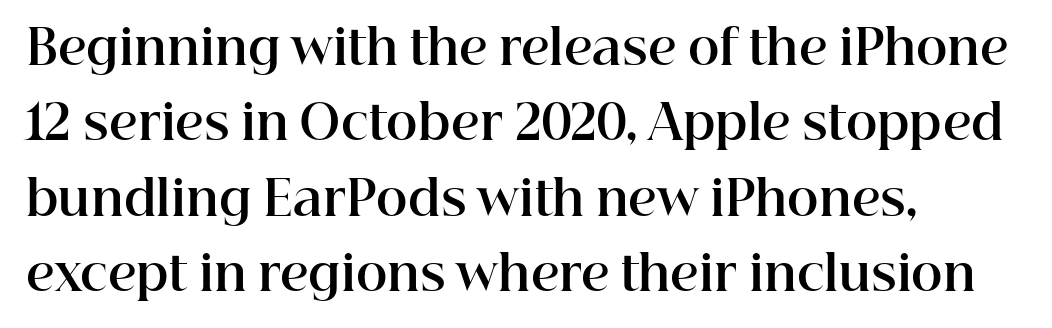
Q: Is the text bold? A: Yes.
Q: Is the text italic (slanted)? A: No, it is upright.
Q: Is the typeface a serif or a sans-serif typeface? A: Serif.
Q: Is the text underlined? A: No.
Q: How is the paragraph aligned? A: Left-aligned.
Q: Is the spacing between letters normal or unusually wide? A: Normal.
Q: Is the spacing between lines tight, normal or loose? A: Normal.
Q: Width (condensed, normal, or wide)? A: Normal.
Q: Stroke contrast? A: High.
Q: x-height? A: Medium.
Q: Monospaced? A: No.
